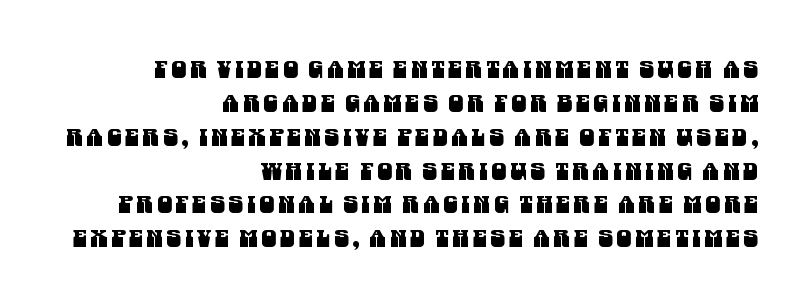
Q: Is the text underlined? A: No.
Q: How is the paragraph aligned? A: Right-aligned.
Q: Is the spacing between lines tight, normal or loose? A: Normal.
